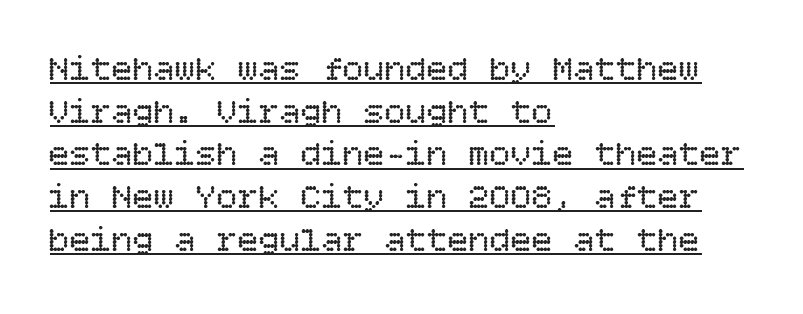
The image shows 35 px regular-weight type, upright; set left-aligned, line spacing 1.22x, normal letter spacing, underlined; low stroke contrast and a large x-height.
